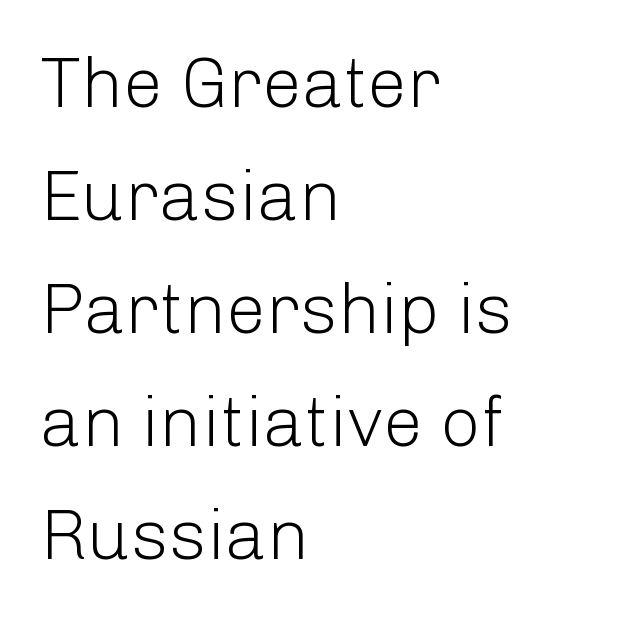
The specimen omits any rule beneath the text block's lines. This sample is left-justified, so line endings fall wherever the words run out. Is this a fixed-width face? No — the glyphs have proportional, varying widths. Every character sits straight up, as roman type does.
